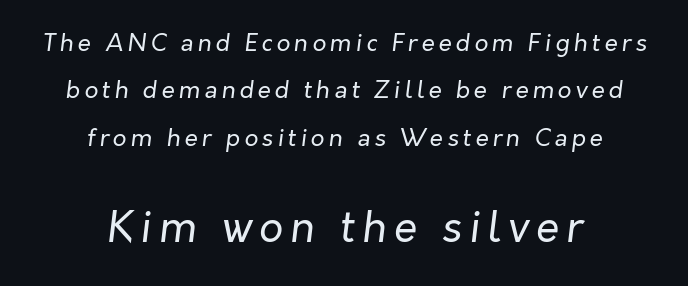
{"italic": "yes", "lean": "right", "slant_degrees": 7, "bold": "no", "weight": "regular", "width": "normal", "stroke_contrast": "low", "x_height": "medium", "monospaced": "no", "underline": "no", "align": "center", "line_spacing": "loose", "line_spacing_ratio": 1.97, "larger_block": "second", "size_ratio": 1.75, "glyph_px": 42}
